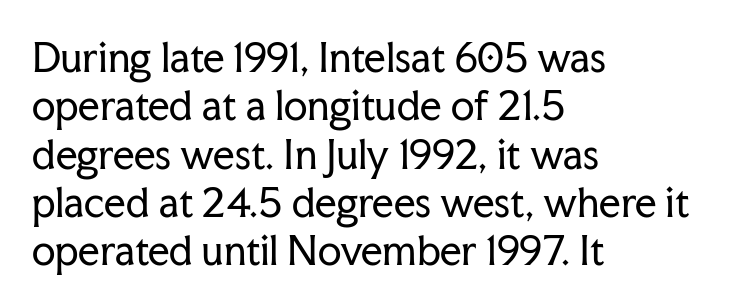
{"serif": "yes", "italic": "no", "bold": "no", "weight": "regular", "width": "normal", "stroke_contrast": "low", "x_height": "medium", "monospaced": "no", "underline": "no", "align": "left", "line_spacing": "normal", "line_spacing_ratio": 1.27, "letter_spacing": "normal", "letter_spacing_em": 0.0, "glyph_px": 38}
